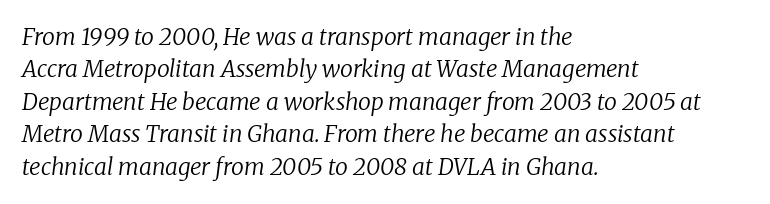
Stems and bowls with no extra thickness — not bold. Descenders hang freely into open space. Standard letterfit; no display-style spreading of the glyphs. Characters are canted at an angle relative to the baseline's perpendicular.
